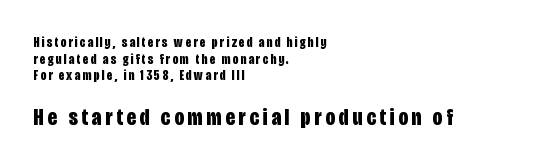
Typesetter's note — lower block bumped up in size, upper block left smaller. Just letters on the line, the space beneath them empty. Is there any slant? The stems are plumb. The text block is weighted toward the left margin, trailing off unevenly rightward. Weight check: bold — yes, fully.
